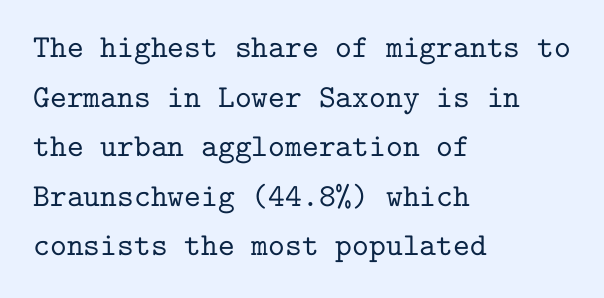
A roman cut, with each character standing at attention. The text was rendered using a seriffed face with decorative stroke endings. Vertical spacing — default. Spacing between characters is what you'd get straight out of the box. Spacing verdict: monospaced, one width for all characters.
